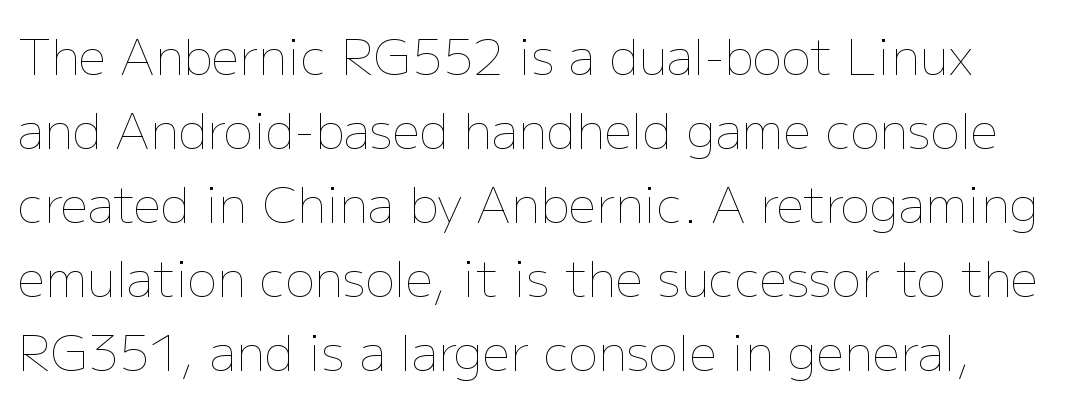
The image shows 49 px thin type, upright; set normal line spacing (1.51x), normal letter spacing, not underlined; low stroke contrast and a medium x-height.
